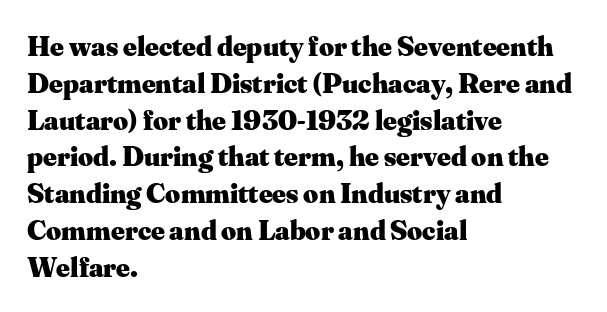
The image shows 29 px heavy serif type, upright; set left-aligned, normal line spacing (1.27x), normal letter spacing, not underlined; medium stroke contrast and a small x-height.
